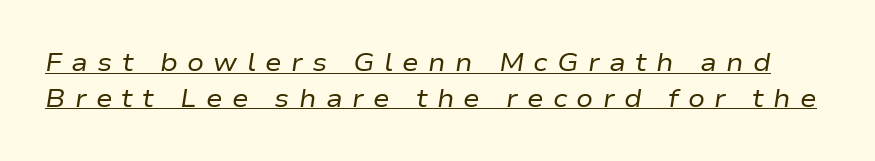
{"italic": "yes", "lean": "right", "slant_degrees": 9, "bold": "no", "underline": "yes", "line_spacing": "normal", "line_spacing_ratio": 1.43, "letter_spacing": "wide", "letter_spacing_em": 0.37, "glyph_px": 25}
